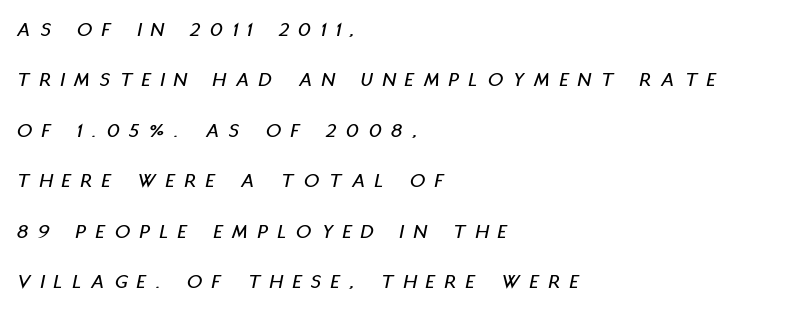
{"italic": "yes", "lean": "right", "slant_degrees": 11, "underline": "no", "align": "left", "line_spacing": "loose", "line_spacing_ratio": 2.4, "letter_spacing": "wide", "letter_spacing_em": 0.48, "glyph_px": 21}
